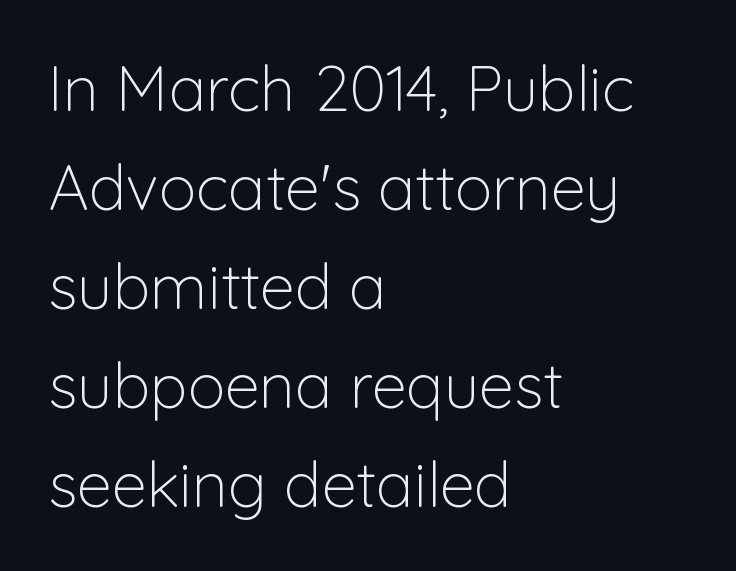
Q: Is the text bold? A: No.
Q: Is the text italic (slanted)? A: No, it is upright.
Q: Is the typeface a serif or a sans-serif typeface? A: Sans-serif.
Q: Is the text underlined? A: No.
Q: How is the paragraph aligned? A: Left-aligned.
Q: Is the spacing between letters normal or unusually wide? A: Normal.
Q: Is the spacing between lines tight, normal or loose? A: Normal.
Q: Width (condensed, normal, or wide)? A: Normal.
Q: Stroke contrast? A: Low.
Q: x-height? A: Medium.
Q: Monospaced? A: No.
